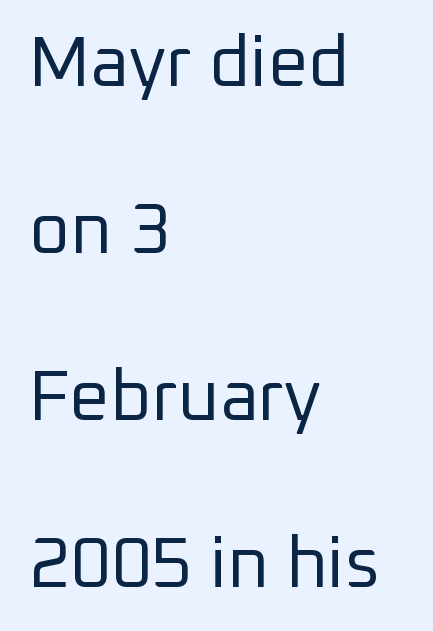
Any mark beneath the type? The region is blank. This is roman type, the default non-slanted kind. Character widths vary here, with narrow letters taking less room than wide ones. On a weight scale, this lands at 450 or below.
